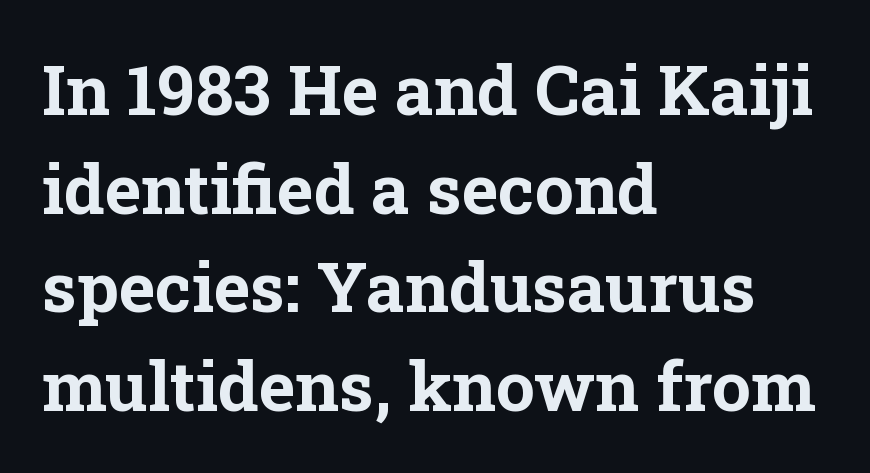
{"serif": "yes", "italic": "no", "bold": "yes", "weight": "bold", "width": "normal", "stroke_contrast": "low", "x_height": "medium", "monospaced": "no", "underline": "no", "align": "left", "line_spacing": "normal", "line_spacing_ratio": 1.43, "letter_spacing": "normal", "letter_spacing_em": 0.0, "glyph_px": 69}
